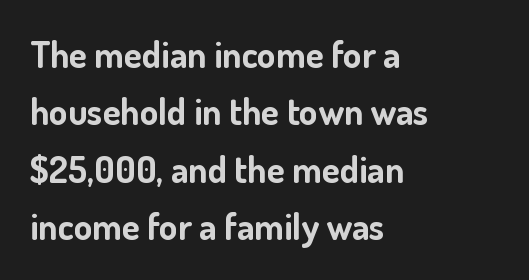
The image shows 37 px bold sans-serif type, upright; set left-aligned, normal line spacing (1.55x), normal letter spacing, not underlined; low stroke contrast and a small x-height.
